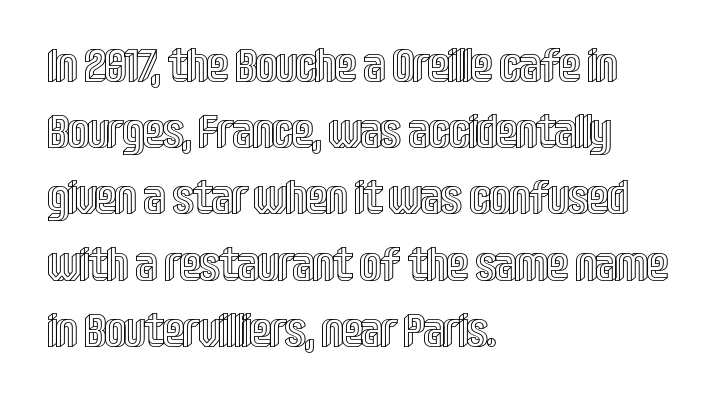
The image shows 46 px condensed type, upright; set left-aligned, normal line spacing (1.44x), normal letter spacing, not underlined; a large x-height.
